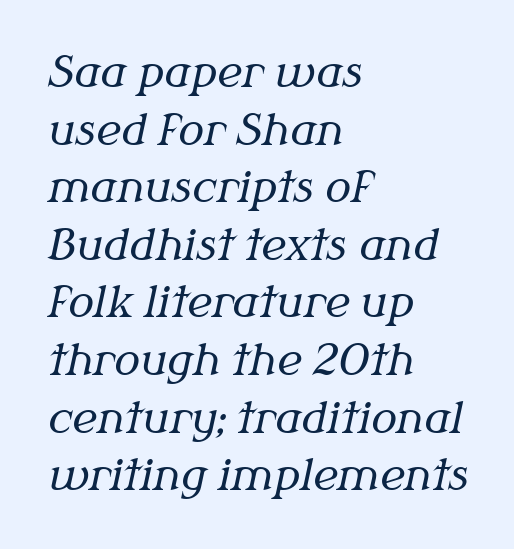
Ink coverage per letter is moderate at most. The rendering uses a moderate line-height, typical for paragraphs. Type without underlining. Spacing verdict: proportional, widths tailored to each character.
